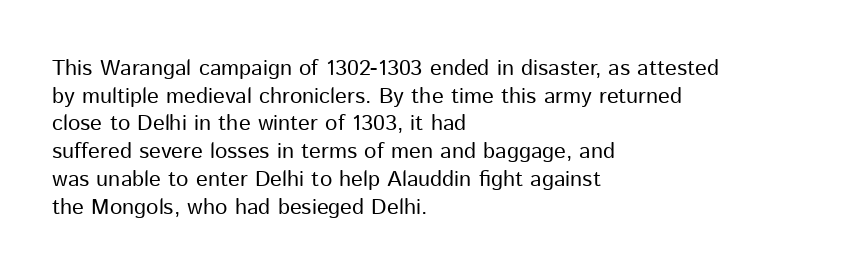
{"italic": "no", "bold": "no", "underline": "no", "align": "left", "line_spacing": "normal", "line_spacing_ratio": 1.26, "letter_spacing": "normal", "letter_spacing_em": 0.0, "glyph_px": 22}
